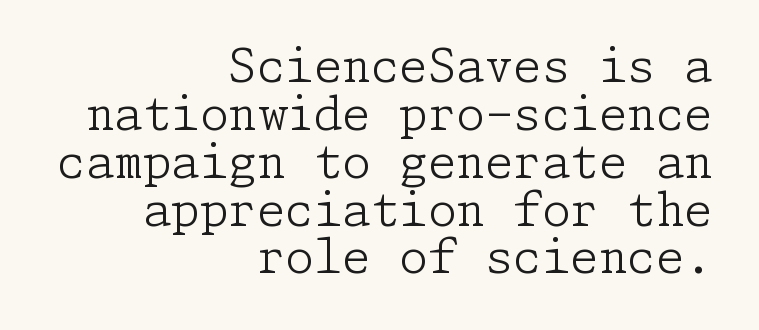
{"serif": "yes", "italic": "no", "bold": "no", "weight": "light", "width": "normal", "stroke_contrast": "low", "x_height": "medium", "underline": "no", "align": "right", "line_spacing": "tight", "line_spacing_ratio": 1.04, "letter_spacing": "normal", "letter_spacing_em": 0.0, "glyph_px": 46}
